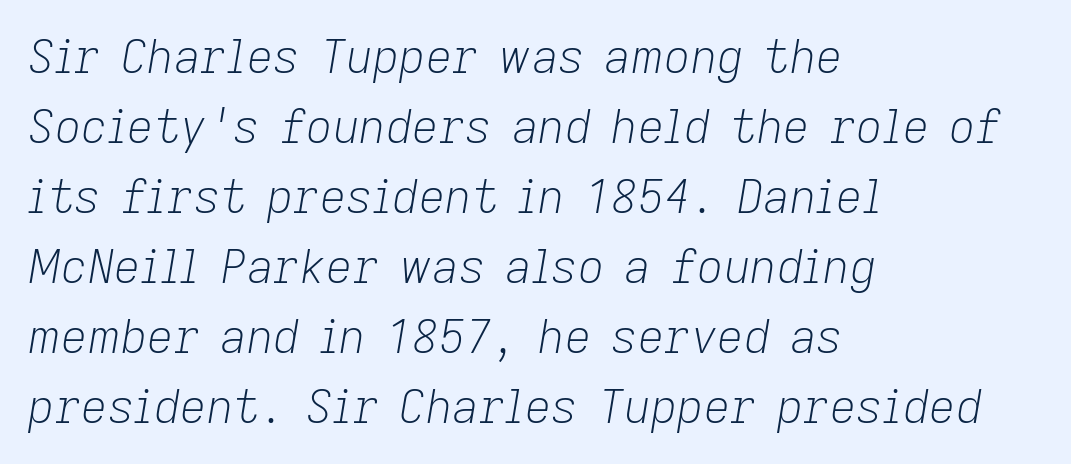
The image shows 46 px light type, italic (leaning right); set left-aligned, normal line spacing (1.52x), normal letter spacing, not underlined; low stroke contrast and a medium x-height.
